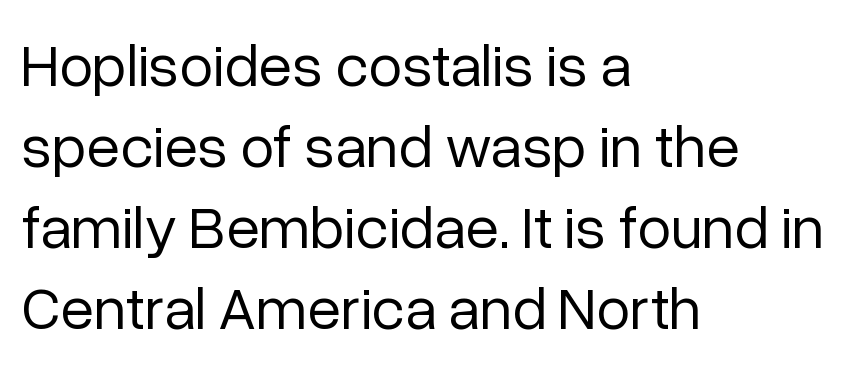
Q: Is the text bold? A: No.
Q: Is the text italic (slanted)? A: No, it is upright.
Q: Is the typeface a serif or a sans-serif typeface? A: Sans-serif.
Q: Is the text underlined? A: No.
Q: How is the paragraph aligned? A: Left-aligned.
Q: Is the spacing between letters normal or unusually wide? A: Normal.
Q: Is the spacing between lines tight, normal or loose? A: Normal.
Q: Width (condensed, normal, or wide)? A: Normal.
Q: Stroke contrast? A: Low.
Q: x-height? A: Medium.
Q: Monospaced? A: No.
